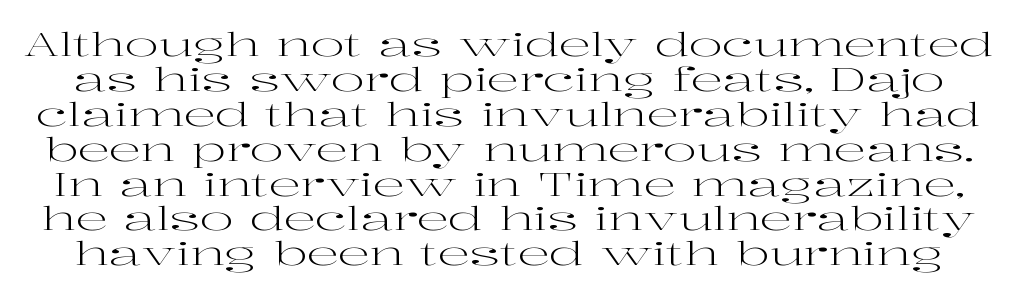
{"serif": "yes", "italic": "no", "bold": "no", "weight": "regular", "width": "wide", "stroke_contrast": "high", "x_height": "medium", "monospaced": "no", "underline": "no", "line_spacing": "tight", "line_spacing_ratio": 1.09, "letter_spacing": "normal", "letter_spacing_em": 0.0, "glyph_px": 32}
